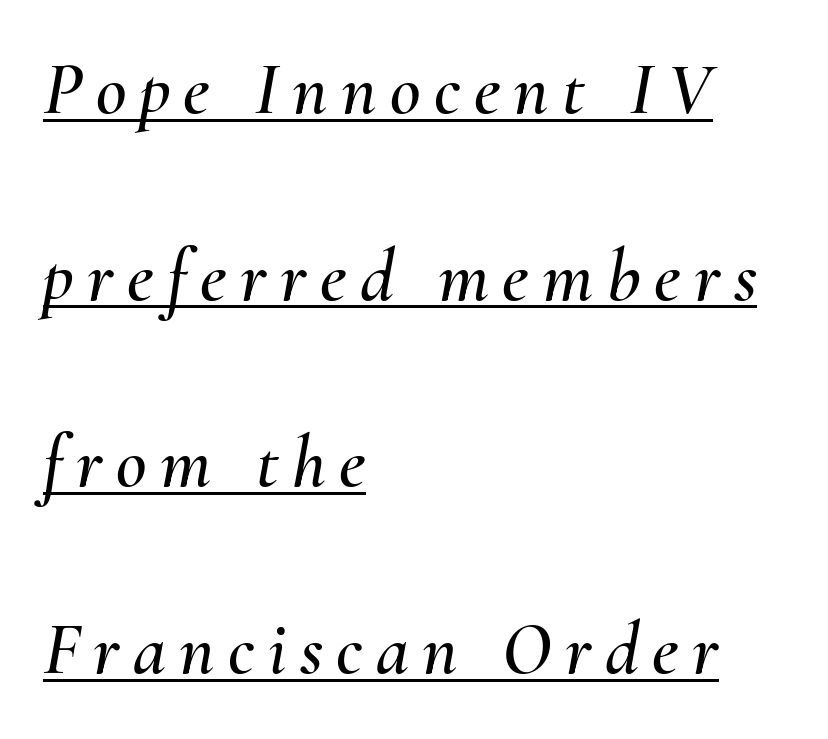
Q: Is the text italic (slanted)? A: Yes, it leans right by about 10 degrees.
Q: Is the text underlined? A: Yes.
Q: How is the paragraph aligned? A: Left-aligned.
Q: Is the spacing between lines tight, normal or loose? A: Loose.
Q: Width (condensed, normal, or wide)? A: Normal.
Q: Stroke contrast? A: Medium.
Q: x-height? A: Small.
Q: Monospaced? A: No.
